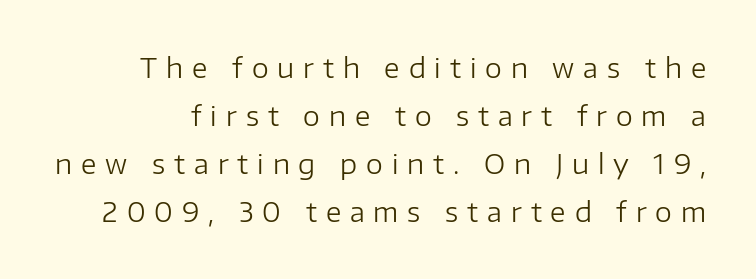
Q: Is the text bold? A: No.
Q: Is the text italic (slanted)? A: No, it is upright.
Q: Is the text underlined? A: No.
Q: Is the spacing between letters normal or unusually wide? A: Unusually wide.
